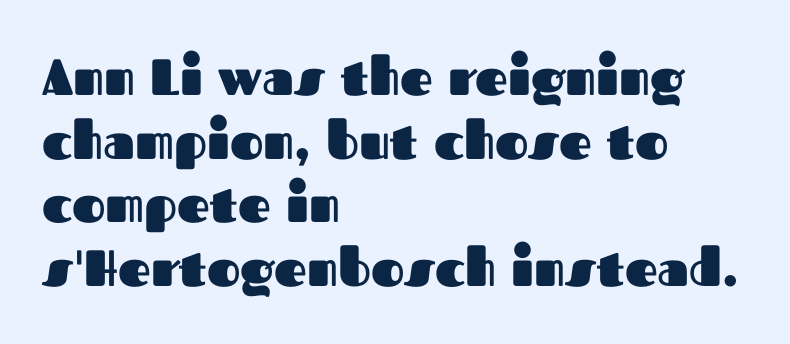
Q: Is the text bold? A: Yes.
Q: Is the text italic (slanted)? A: No, it is upright.
Q: Is the typeface a serif or a sans-serif typeface? A: Sans-serif.
Q: Is the text underlined? A: No.
Q: How is the paragraph aligned? A: Left-aligned.
Q: Is the spacing between letters normal or unusually wide? A: Normal.
Q: Is the spacing between lines tight, normal or loose? A: Normal.
Q: Width (condensed, normal, or wide)? A: Normal.
Q: Stroke contrast? A: Medium.
Q: x-height? A: Medium.
Q: Monospaced? A: No.
